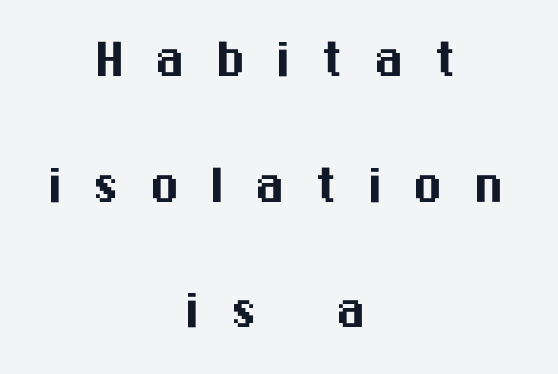
Note: no serifs on the glyphs. The baseline area is clear. Regarding leading, the lines here are spaced well apart. Compared with a flush-left layout, this one balances lines on the center instead.
